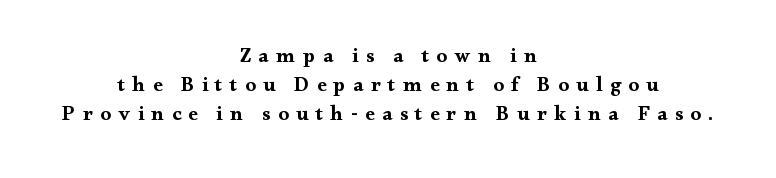
The image shows 21 px text type, upright; set centered, normal line spacing (1.38x), unusually wide letter spacing (+0.35 em), not underlined.
